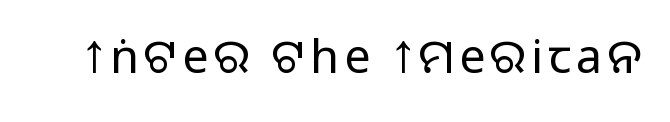
{"serif": "no", "italic": "no", "bold": "no", "weight": "regular", "width": "normal", "stroke_contrast": "low", "x_height": "large", "monospaced": "no", "underline": "no", "glyph_px": 47}
